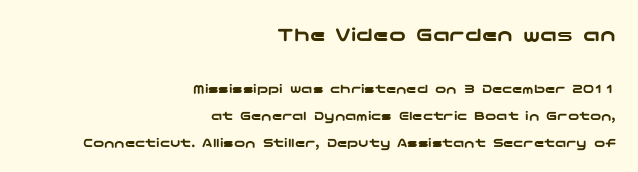
Q: Is the text italic (slanted)? A: No, it is upright.
Q: Is the text underlined? A: No.
Q: How is the paragraph aligned? A: Right-aligned.
Q: Is the spacing between letters normal or unusually wide? A: Normal.
Q: Is the spacing between lines tight, normal or loose? A: Loose.
Q: Which block of text is set in a larger size, the first (top) or the second (bottom)? A: The first (top) one.
